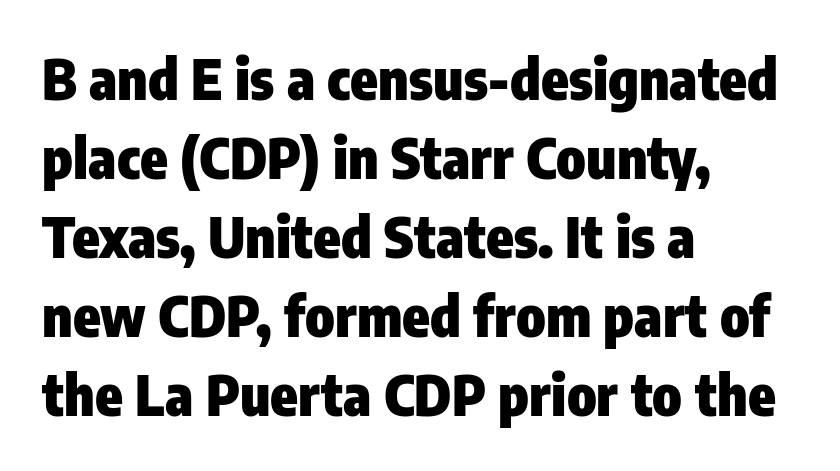
The image shows 56 px heavy, condensed sans-serif type, upright; set left-aligned, normal line spacing (1.41x), normal letter spacing, not underlined; low stroke contrast and a medium x-height.
